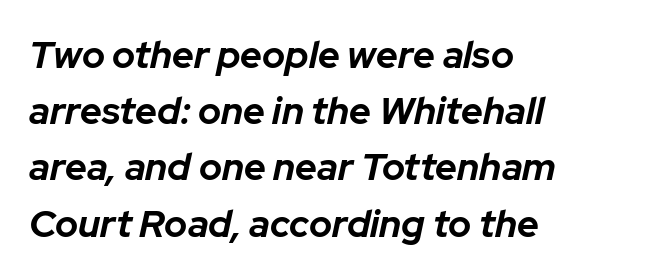
The image shows 38 px bold type, italic (leaning right); set left-aligned, normal line spacing (1.48x), normal letter spacing, not underlined; low stroke contrast and a medium x-height.
